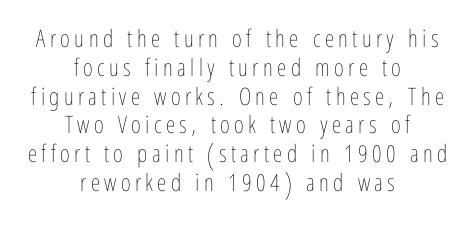
Vertical stems look standard width or narrower in stroke. The lines are quadded center. Only glyphs here, with clear space below each row. Designer's note — italics off, roman on.
